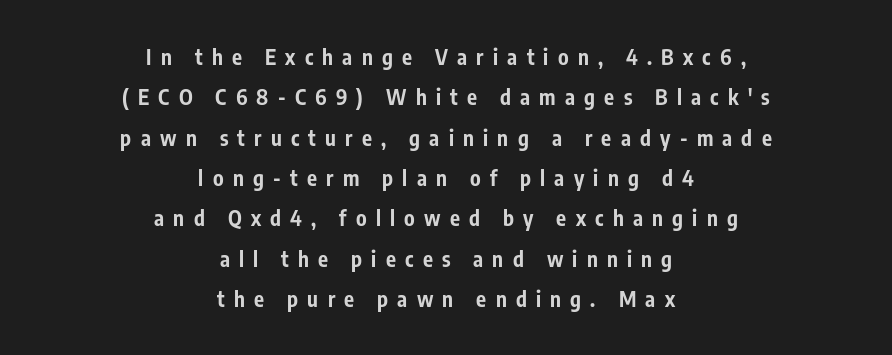
Does extra space separate the letters? Yes, quite a lot of it. What's the leading like? Stretched, with rows far apart. Typeset on center — no edge is straight. Glance below the letters and you will spot only blank space.
